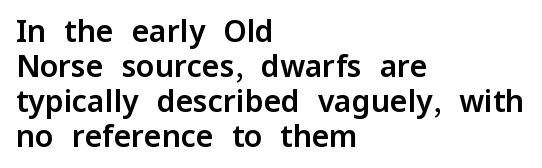
{"serif": "no", "italic": "no", "width": "normal", "stroke_contrast": "low", "x_height": "medium", "monospaced": "no", "underline": "no", "align": "left", "line_spacing_ratio": 1.17, "letter_spacing": "normal", "letter_spacing_em": 0.0, "glyph_px": 30}
